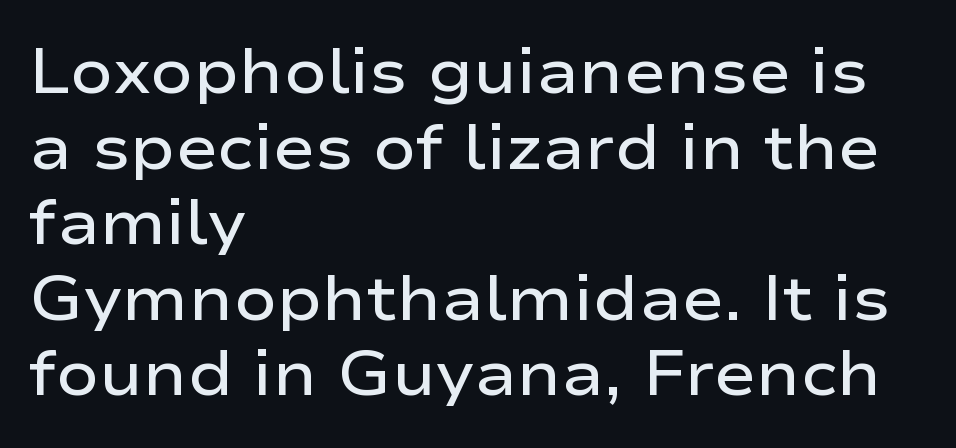
{"serif": "no", "italic": "no", "bold": "semi", "weight": "semibold", "width": "wide", "stroke_contrast": "low", "x_height": "medium", "monospaced": "no", "underline": "no", "align": "left", "line_spacing_ratio": 1.2, "letter_spacing": "normal", "letter_spacing_em": 0.0, "glyph_px": 63}
